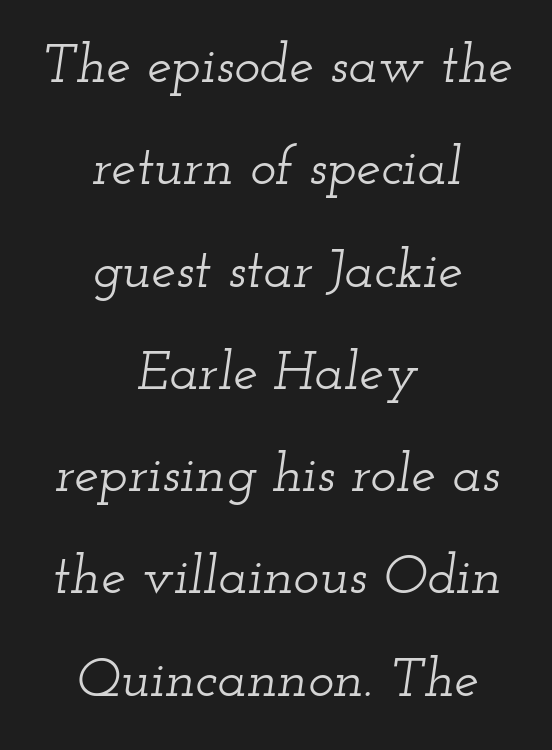
The image shows 55 px wide serif type, italic (leaning right); set centered, line spacing 1.86x, normal letter spacing, not underlined; low stroke contrast and a small x-height.
